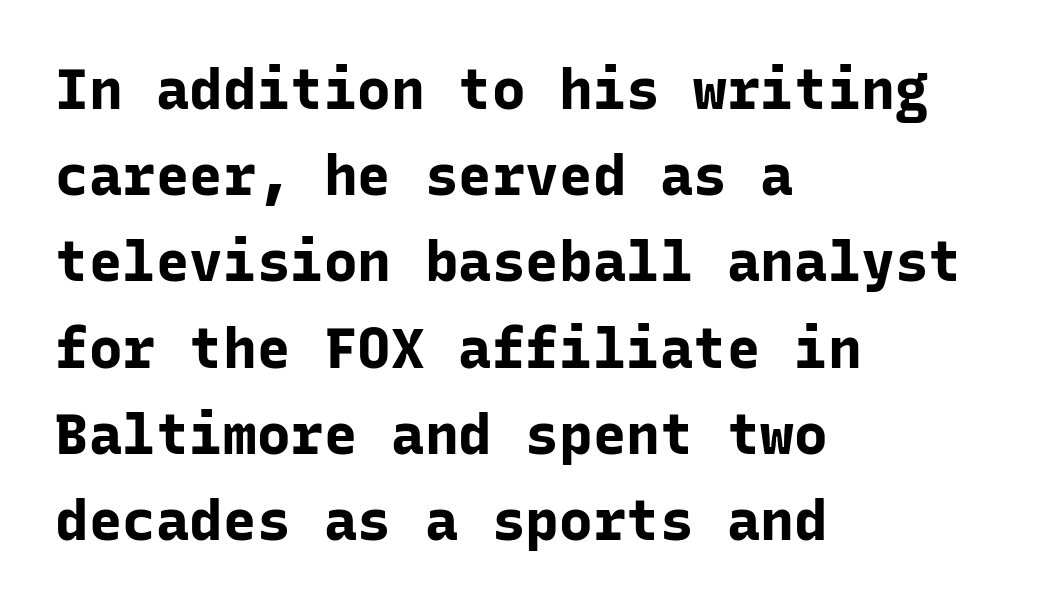
The letterforms sit shoulder to shoulder at normal distance. The sample has been set heavy, in full bold. This sample is left-justified, so line endings fall wherever the words run out. The type family on display is of the sans-serif kind.
